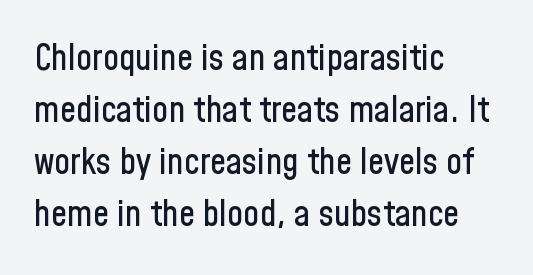
This is roman type, the default non-slanted kind. Here the designer chose a conventional face with non-uniform glyph widths. The type family on display is of the sans-serif kind. Rows of type keep a routine distance in the vertical direction. Descenders hang freely into open space. No extra tracking has been applied to these lines.
